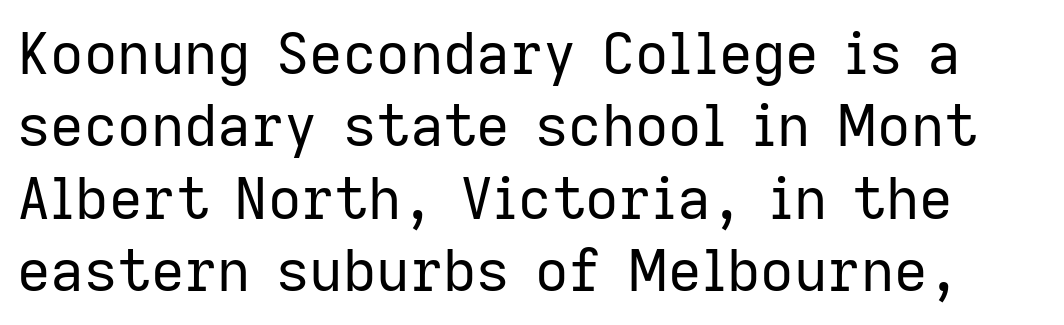
{"serif": "no", "italic": "no", "bold": "no", "weight": "regular", "width": "normal", "stroke_contrast": "low", "x_height": "medium", "monospaced": "no", "underline": "no", "line_spacing": "normal", "line_spacing_ratio": 1.25, "letter_spacing": "normal", "letter_spacing_em": 0.0, "glyph_px": 58}
